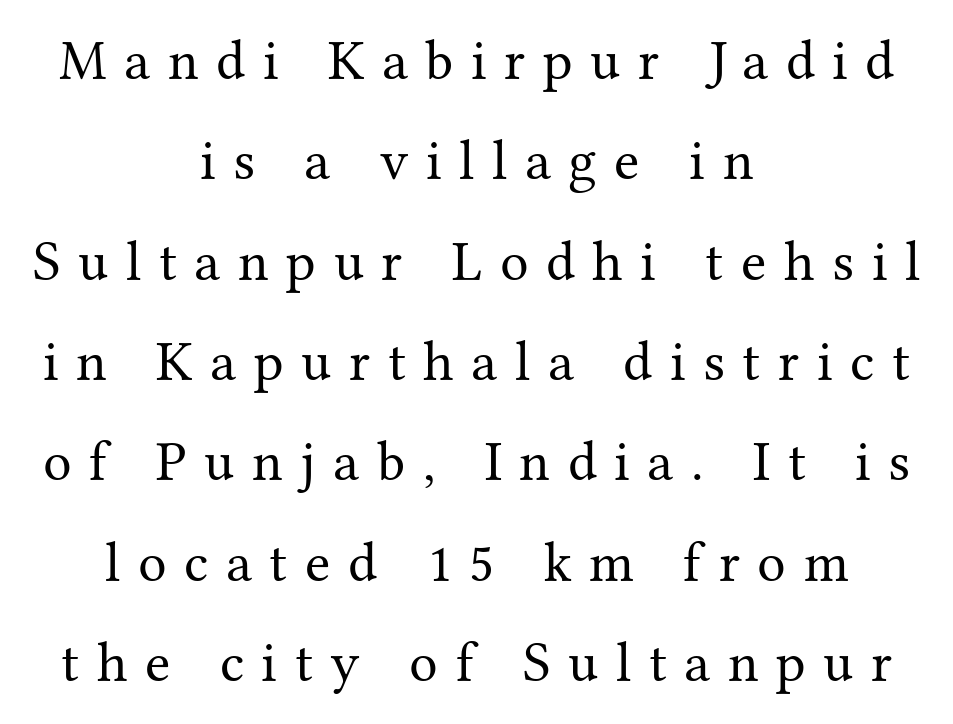
Q: Is the text bold? A: No.
Q: Is the text italic (slanted)? A: No, it is upright.
Q: Is the typeface a serif or a sans-serif typeface? A: Serif.
Q: Is the text underlined? A: No.
Q: How is the paragraph aligned? A: Centered.
Q: Is the spacing between letters normal or unusually wide? A: Unusually wide.
Q: Width (condensed, normal, or wide)? A: Normal.
Q: Stroke contrast? A: Medium.
Q: x-height? A: Medium.
Q: Monospaced? A: No.
